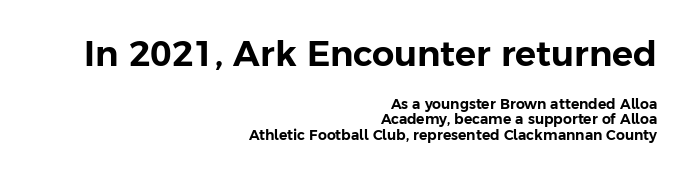
Serif or sans? Sans — the stroke terminals are bare. The gap between lines stays unmarked. When letters stand straight like this, we call the style roman or upright. Closely set lines give the paragraph a compact silhouette.
